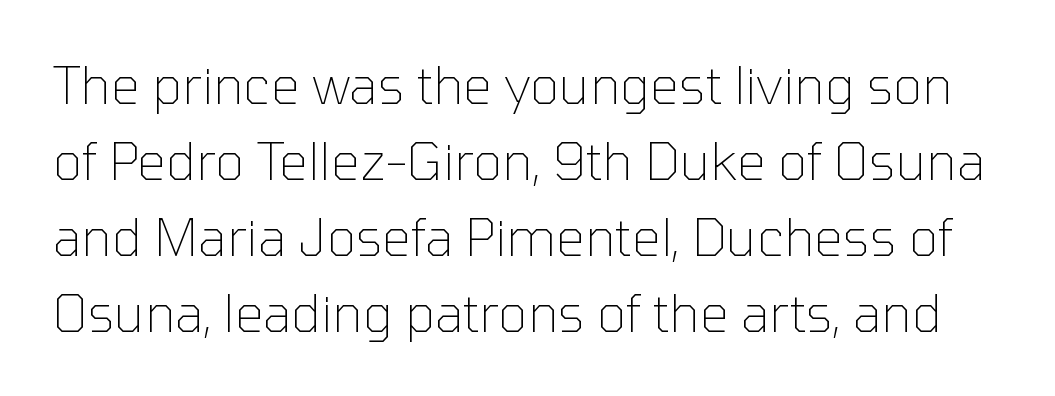
Q: Is the text bold? A: No.
Q: Is the text italic (slanted)? A: No, it is upright.
Q: Is the typeface a serif or a sans-serif typeface? A: Sans-serif.
Q: Is the text underlined? A: No.
Q: Is the spacing between letters normal or unusually wide? A: Normal.
Q: Is the spacing between lines tight, normal or loose? A: Normal.
Q: Width (condensed, normal, or wide)? A: Normal.
Q: Stroke contrast? A: Low.
Q: x-height? A: Medium.
Q: Monospaced? A: No.
